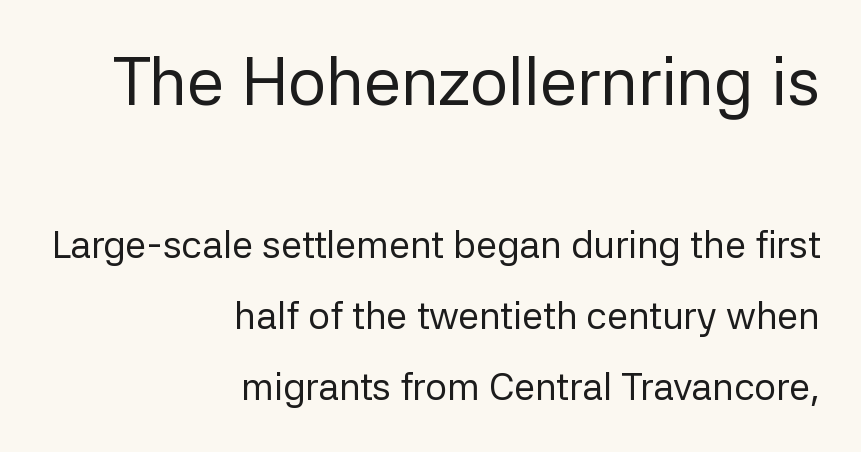
Descenders hang freely into open space. Look at the bottom of the vertical strokes: they stop flat, with no serifs. The horizontal fit of the characters is conventional and even. Typeset ragged left — the right edge is the straight one. The letters stand straight up with perfectly vertical stems.
